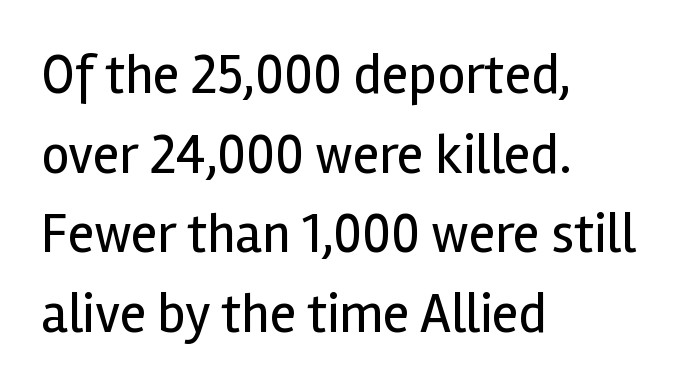
{"serif": "no", "italic": "no", "bold": "no", "weight": "regular", "width": "normal", "x_height": "medium", "monospaced": "no", "underline": "no", "align": "left", "line_spacing": "normal", "line_spacing_ratio": 1.45, "letter_spacing": "normal", "letter_spacing_em": 0.0, "glyph_px": 55}
